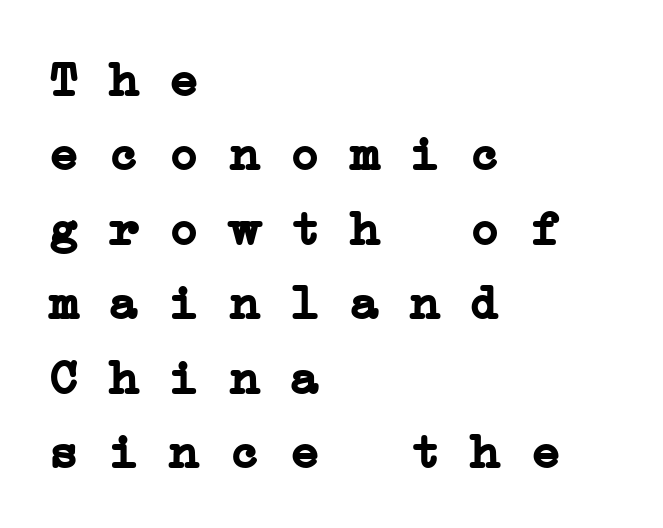
The image shows 50 px semibold, wide serif type, monospaced; set left-aligned, normal line spacing (1.49x), normal letter spacing, not underlined; low stroke contrast and a medium x-height.
